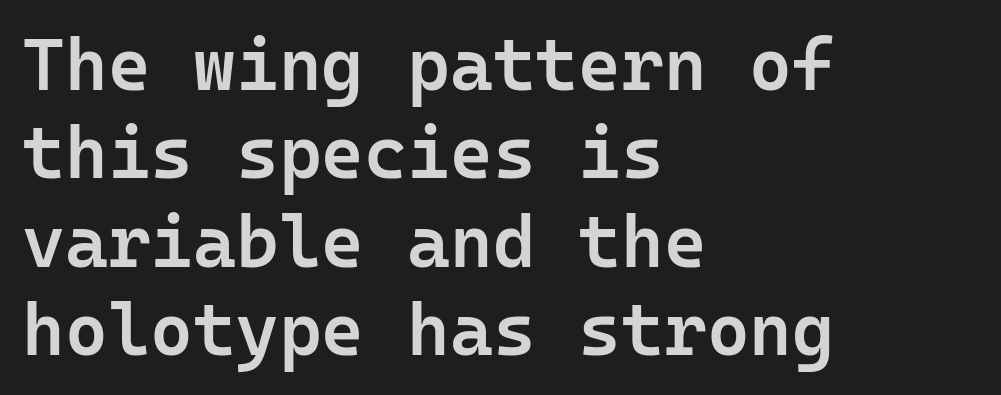
Q: Is the text bold? A: Semi-bold.
Q: Is the text italic (slanted)? A: No, it is upright.
Q: Is the typeface a serif or a sans-serif typeface? A: Sans-serif.
Q: Is the text underlined? A: No.
Q: How is the paragraph aligned? A: Left-aligned.
Q: Is the spacing between letters normal or unusually wide? A: Normal.
Q: Width (condensed, normal, or wide)? A: Normal.
Q: Stroke contrast? A: Low.
Q: x-height? A: Medium.
Q: Monospaced? A: Yes.
